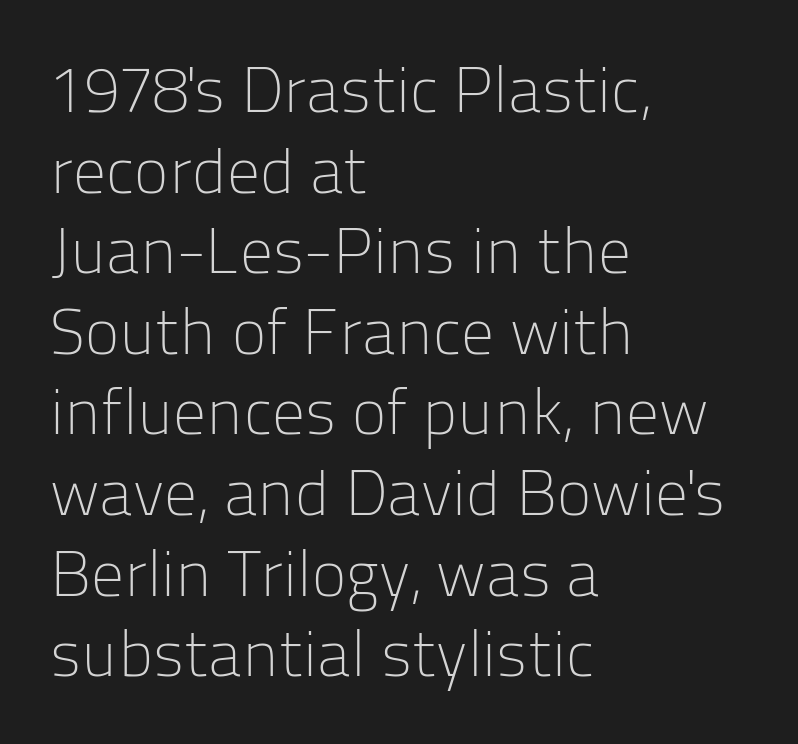
Q: Is the text bold? A: No.
Q: Is the text italic (slanted)? A: No, it is upright.
Q: Is the typeface a serif or a sans-serif typeface? A: Sans-serif.
Q: Is the text underlined? A: No.
Q: How is the paragraph aligned? A: Left-aligned.
Q: Is the spacing between letters normal or unusually wide? A: Normal.
Q: Width (condensed, normal, or wide)? A: Normal.
Q: Stroke contrast? A: Low.
Q: x-height? A: Medium.
Q: Monospaced? A: No.
